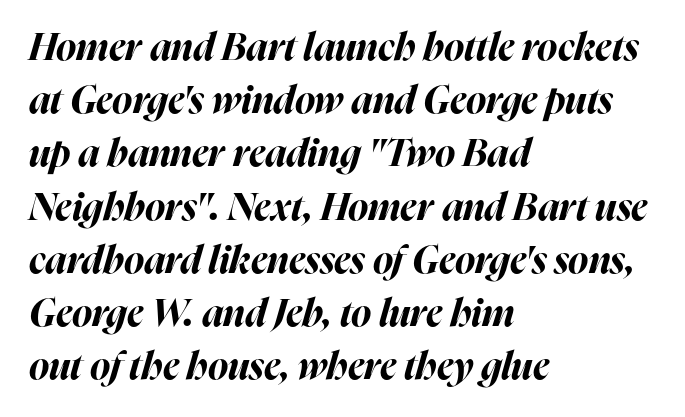
Q: Is the text bold? A: Yes.
Q: Is the text italic (slanted)? A: Yes, it leans right by about 16 degrees.
Q: Is the text underlined? A: No.
Q: How is the paragraph aligned? A: Left-aligned.
Q: Is the spacing between letters normal or unusually wide? A: Normal.
Q: Is the spacing between lines tight, normal or loose? A: Normal.
Q: Width (condensed, normal, or wide)? A: Normal.
Q: Stroke contrast? A: High.
Q: x-height? A: Medium.
Q: Monospaced? A: No.
